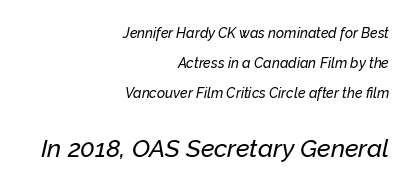
The image shows 25 px text type, italic (leaning right); set right-aligned, loose line spacing (2.13x), normal letter spacing, not underlined; the second (bottom) block is 1.79x larger.
